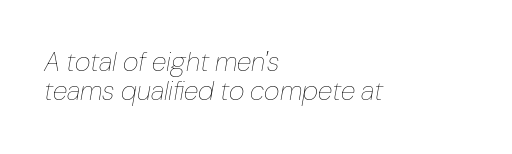
The image shows 27 px text type, italic (leaning right); set left-aligned, tight line spacing (1.09x), normal letter spacing, not underlined.
